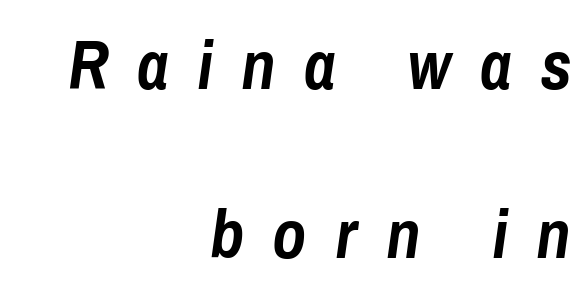
Compared with an ordinary text face, these strokes are far heavier — a full bold. The paragraph shown leans on its right margin. The lines are spread far apart with generous leading. Does extra space separate the letters? Yes, quite a lot of it. Check the space under the baseline: it is left empty. The passage shown is typed in a proportional face where columns would drift.
